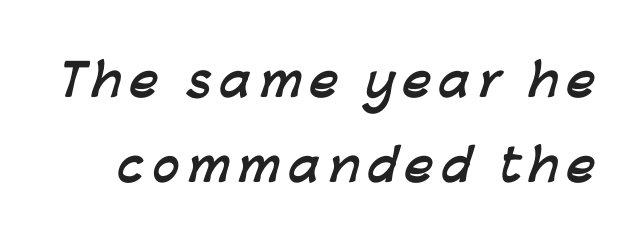
Q: Is the text bold? A: Yes.
Q: Is the typeface a serif or a sans-serif typeface? A: Sans-serif.
Q: Is the text underlined? A: No.
Q: Is the spacing between lines tight, normal or loose? A: Loose.
Q: Width (condensed, normal, or wide)? A: Normal.
Q: Stroke contrast? A: Low.
Q: x-height? A: Medium.
Q: Monospaced? A: No.
